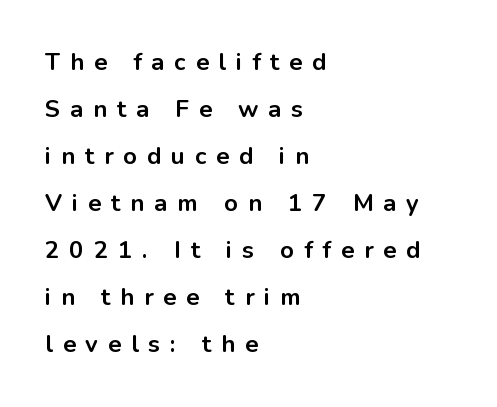
Q: Is the text bold? A: Yes.
Q: Is the text italic (slanted)? A: No, it is upright.
Q: Is the text underlined? A: No.
Q: How is the paragraph aligned? A: Left-aligned.
Q: Is the spacing between letters normal or unusually wide? A: Unusually wide.
Q: Is the spacing between lines tight, normal or loose? A: Loose.
